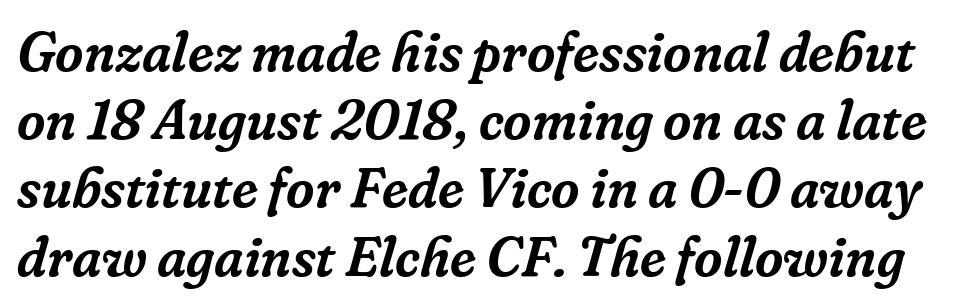
{"serif": "yes", "italic": "yes", "lean": "right", "slant_degrees": 16, "width": "normal", "stroke_contrast": "low", "x_height": "medium", "monospaced": "no", "underline": "no", "line_spacing_ratio": 1.24, "letter_spacing": "normal", "letter_spacing_em": 0.0, "glyph_px": 55}
